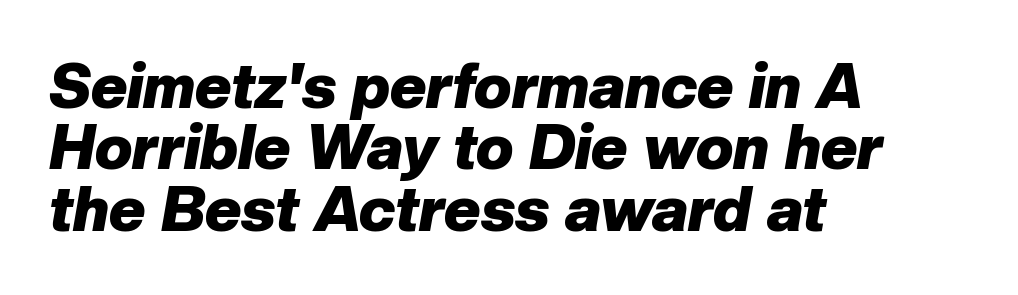
Q: Is the text bold? A: Yes.
Q: Is the text italic (slanted)? A: Yes, it leans right by about 10 degrees.
Q: Is the text underlined? A: No.
Q: How is the paragraph aligned? A: Left-aligned.
Q: Is the spacing between letters normal or unusually wide? A: Normal.
Q: Is the spacing between lines tight, normal or loose? A: Tight.
Q: Width (condensed, normal, or wide)? A: Normal.
Q: Stroke contrast? A: Low.
Q: x-height? A: Medium.
Q: Monospaced? A: No.
